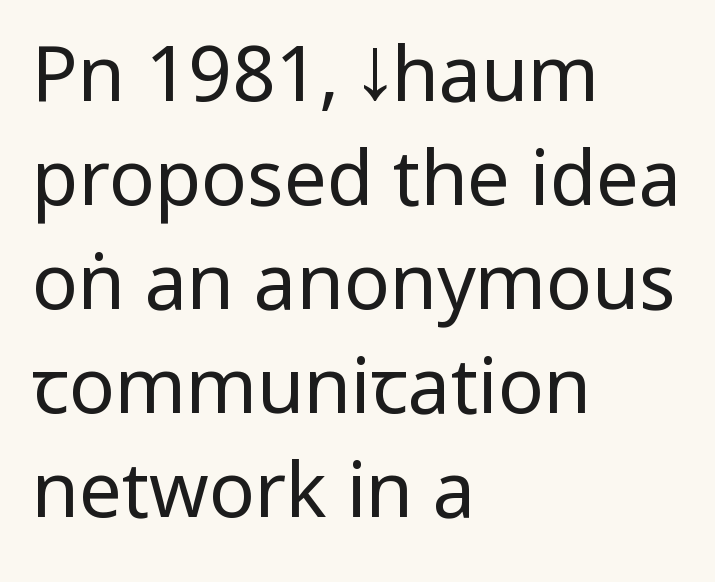
The image shows 76 px regular-weight, condensed sans-serif type, upright; set left-aligned, normal line spacing (1.37x), normal letter spacing, not underlined; low stroke contrast and a large x-height.
